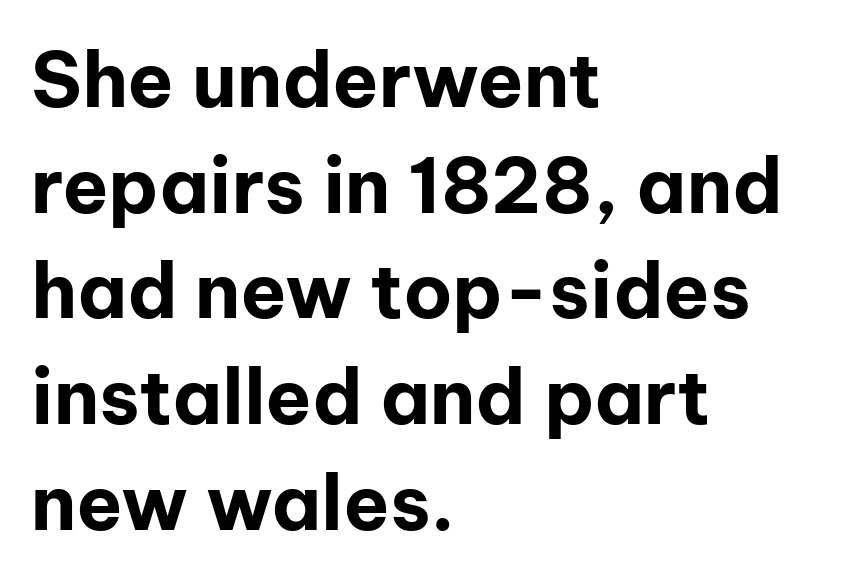
The image shows 76 px bold sans-serif type, upright; set left-aligned, normal line spacing (1.39x), normal letter spacing, not underlined; low stroke contrast and a medium x-height.
